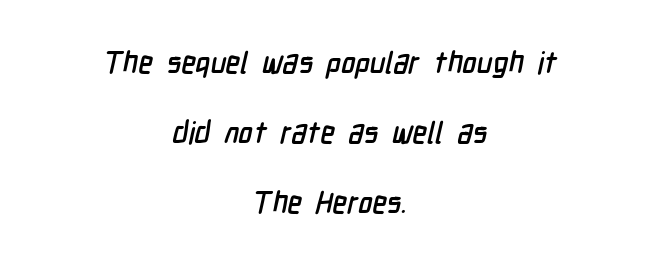
The passage shown is typed in a proportional face where columns would drift. Line spacing here is loose. Neither beginnings nor endings align; midpoints do. Letterform terminals end flat and unadorned throughout the passage.
